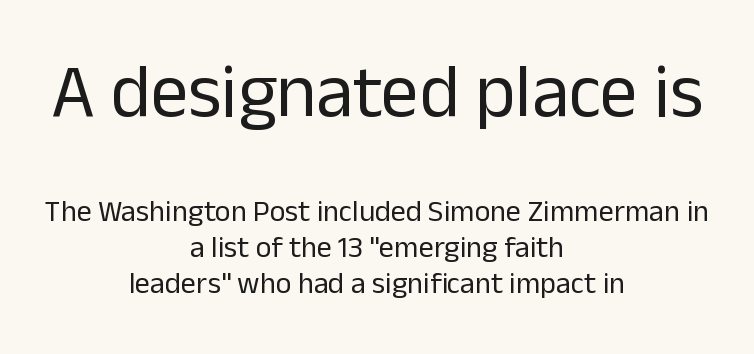
Q: Is the text bold? A: No.
Q: Is the text italic (slanted)? A: No, it is upright.
Q: Is the typeface a serif or a sans-serif typeface? A: Sans-serif.
Q: Is the text underlined? A: No.
Q: How is the paragraph aligned? A: Centered.
Q: Is the spacing between letters normal or unusually wide? A: Normal.
Q: Which block of text is set in a larger size, the first (top) or the second (bottom)? A: The first (top) one.
Q: Width (condensed, normal, or wide)? A: Normal.
Q: Stroke contrast? A: Low.
Q: x-height? A: Medium.
Q: Monospaced? A: No.
